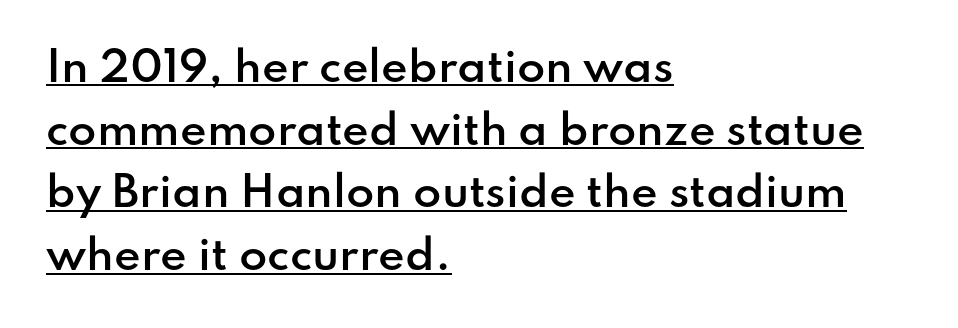
Q: Is the text bold? A: Semi-bold.
Q: Is the text italic (slanted)? A: No, it is upright.
Q: Is the typeface a serif or a sans-serif typeface? A: Sans-serif.
Q: Is the text underlined? A: Yes.
Q: How is the paragraph aligned? A: Left-aligned.
Q: Is the spacing between letters normal or unusually wide? A: Normal.
Q: Is the spacing between lines tight, normal or loose? A: Normal.
Q: Width (condensed, normal, or wide)? A: Normal.
Q: Stroke contrast? A: Low.
Q: x-height? A: Small.
Q: Monospaced? A: No.
